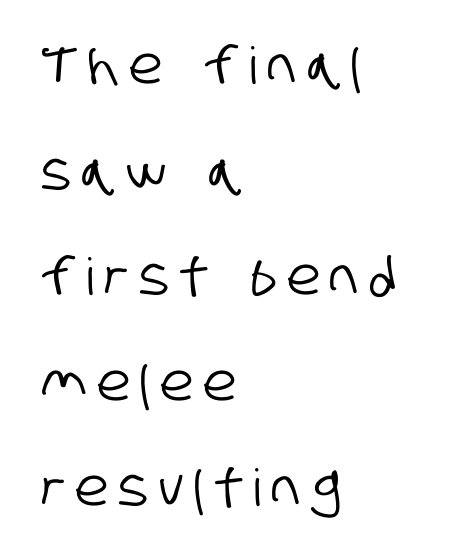
Observe the wide spacing: letters keep a clear distance from each other. Each row of text sits above clean, open space. Each letter keeps its own natural width here, so spacing adapts to shape. Leading is clearly above the norm, producing a sparse column. The text was rendered using a sans face with plain stroke endings. These lines are set flush left with a ragged right edge.
